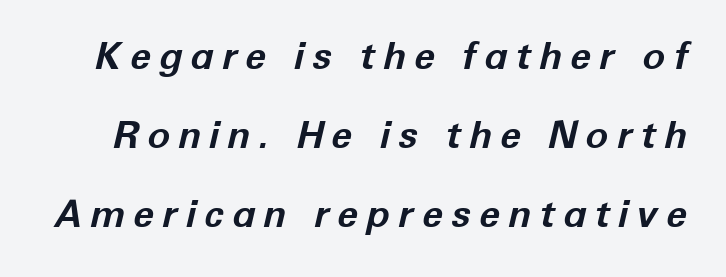
Does extra space separate the letters? Yes, quite a lot of it. Note the varied advance widths — an 'i' is clearly narrower than an 'm'. Every letter is thick-stroked: bold, no question. If you measured baseline to baseline, you'd find a long distance. Posture: slanted.
